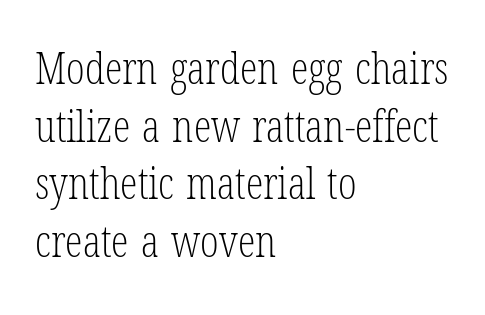
Q: Is the text bold? A: No.
Q: Is the text italic (slanted)? A: No, it is upright.
Q: Is the typeface a serif or a sans-serif typeface? A: Serif.
Q: Is the text underlined? A: No.
Q: How is the paragraph aligned? A: Left-aligned.
Q: Is the spacing between letters normal or unusually wide? A: Normal.
Q: Is the spacing between lines tight, normal or loose? A: Normal.
Q: Width (condensed, normal, or wide)? A: Condensed.
Q: Stroke contrast? A: Low.
Q: x-height? A: Medium.
Q: Monospaced? A: No.
